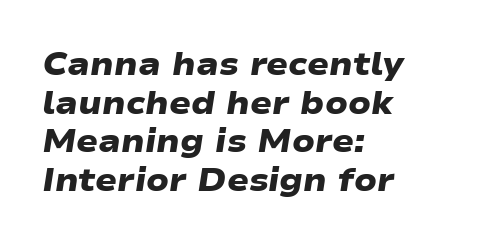
{"serif": "no", "bold": "yes", "weight": "heavy", "width": "wide", "stroke_contrast": "low", "x_height": "medium", "monospaced": "no", "underline": "no", "align": "left", "line_spacing_ratio": 1.21, "letter_spacing": "normal", "letter_spacing_em": 0.0, "glyph_px": 32}
